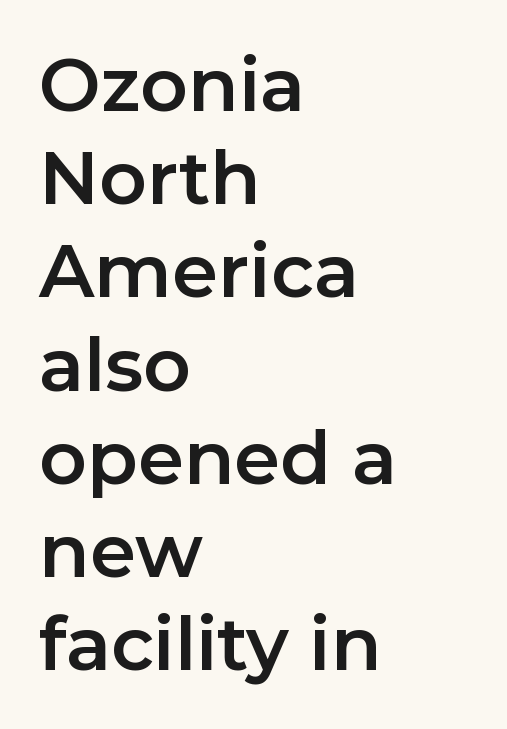
Only glyphs here, with clear space below each row. Reading down the block, your eye returns to a fixed left position each line. This sample uses an upright cut, with every glyph sitting square on the baseline. Regular leading. Note the varied advance widths — an 'i' is clearly narrower than an 'm'. In terms of letterspacing, this is plain default setting.
